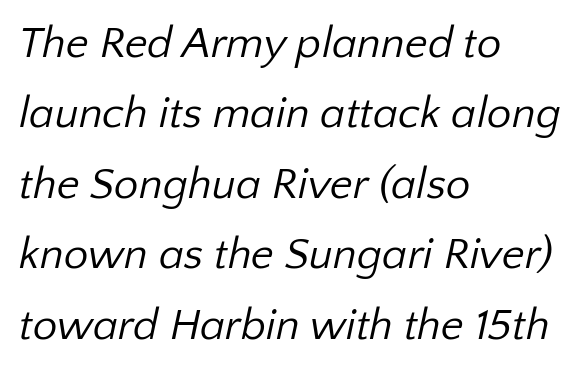
Q: Is the text bold? A: No.
Q: Is the typeface a serif or a sans-serif typeface? A: Sans-serif.
Q: Is the text underlined? A: No.
Q: How is the paragraph aligned? A: Left-aligned.
Q: Is the spacing between letters normal or unusually wide? A: Normal.
Q: Is the spacing between lines tight, normal or loose? A: Normal.
Q: Width (condensed, normal, or wide)? A: Normal.
Q: Stroke contrast? A: Low.
Q: x-height? A: Medium.
Q: Monospaced? A: No.
